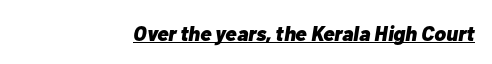
{"italic": "yes", "lean": "right", "slant_degrees": 10, "bold": "yes", "underline": "yes", "align": "right", "letter_spacing": "normal", "letter_spacing_em": 0.0, "glyph_px": 21}
